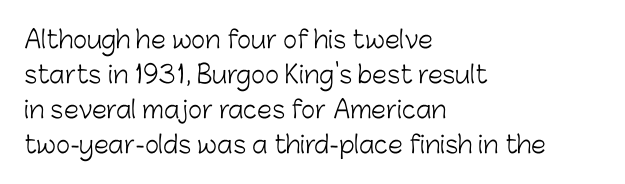
{"italic": "no", "bold": "no", "underline": "no", "align": "left", "line_spacing": "normal", "line_spacing_ratio": 1.46, "letter_spacing": "normal", "letter_spacing_em": 0.0, "glyph_px": 24}
